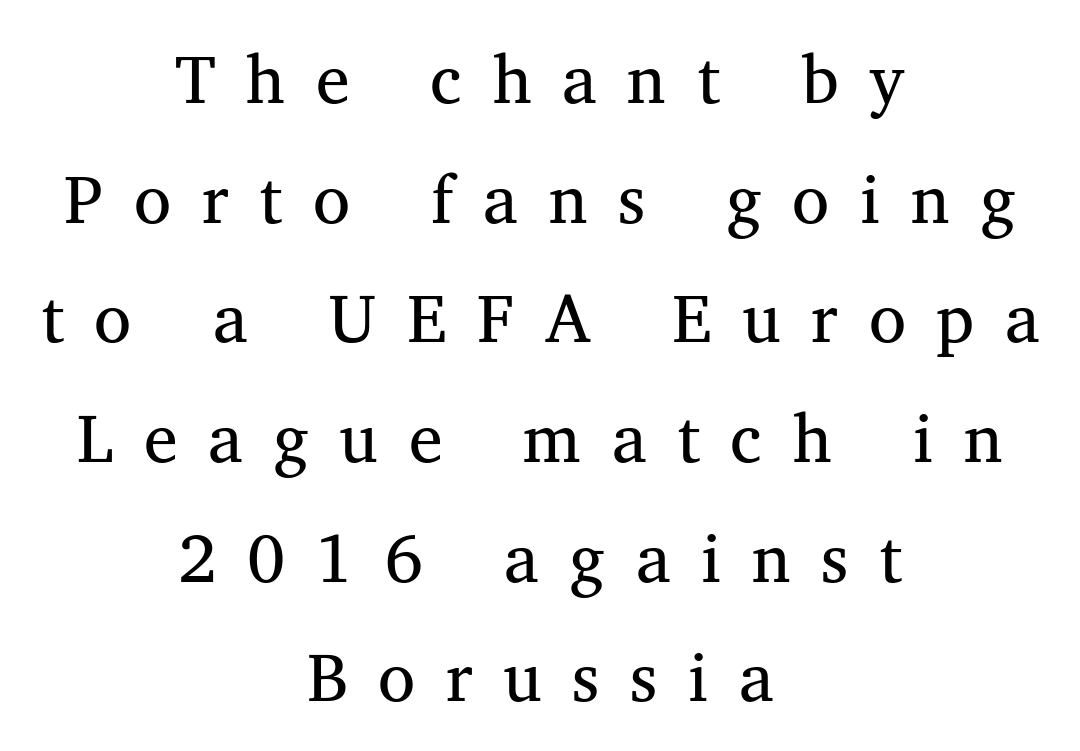
The image shows 68 px regular-weight serif type; set centered, line spacing 1.76x, unusually wide letter spacing (+0.45 em), not underlined; medium stroke contrast and a medium x-height.
